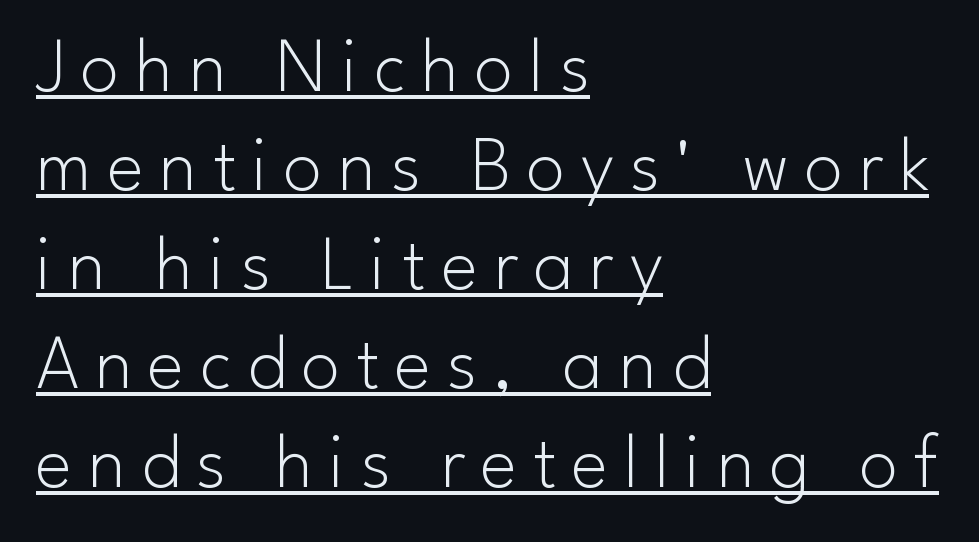
Inter-character spacing is expanded well beyond the font's built-in metrics. The line-height multiplier appears to be the usual default. Leftover space on each line is placed entirely after the last word. The axis of the letterforms is exactly vertical. Looks like someone drew a line under every word here.
